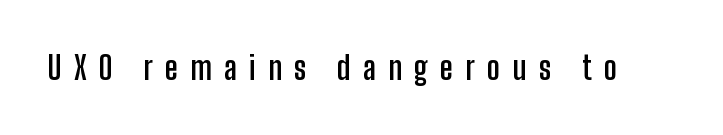
The image shows 32 px semibold, condensed sans-serif type, upright; set unusually wide letter spacing (+0.38 em), not underlined; low stroke contrast and a medium x-height.
